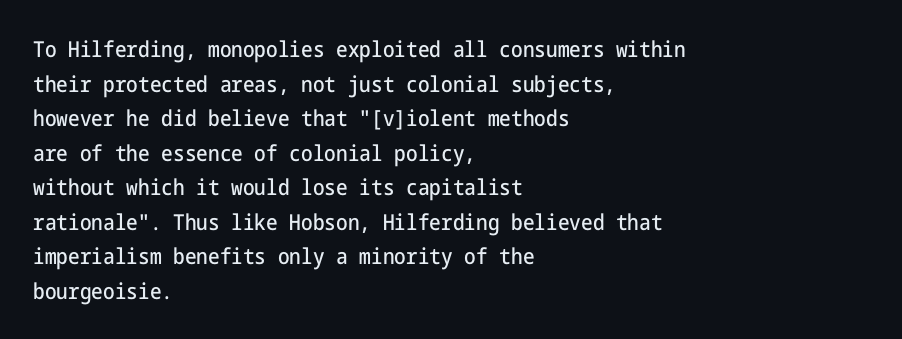
The image shows 22 px text type, upright; set left-aligned, normal line spacing (1.57x), normal letter spacing, not underlined.
